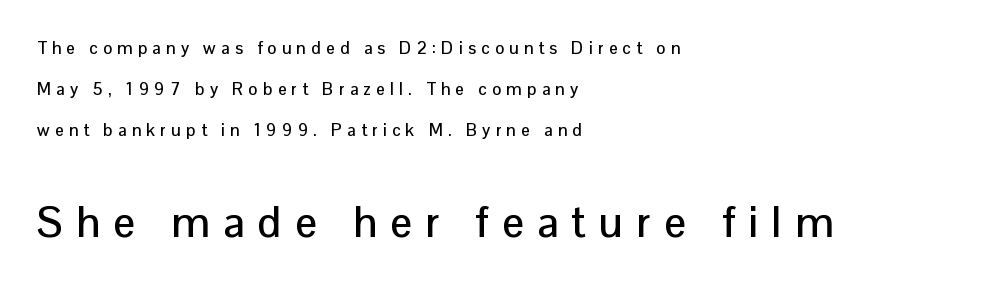
The image shows 43 px sans-serif type, upright; set left-aligned, loose line spacing (2.41x), unusually wide letter spacing (+0.31 em), not underlined; the second (bottom) block is 2.53x larger; low stroke contrast and a medium x-height.
